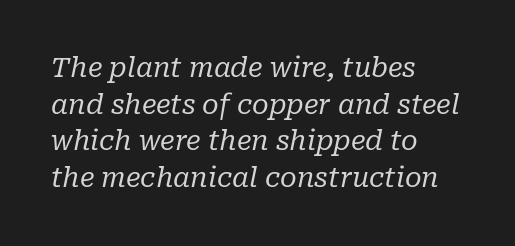
Q: Is the text bold? A: No.
Q: Is the text italic (slanted)? A: Yes, it leans right by about 10 degrees.
Q: Is the text underlined? A: No.
Q: How is the paragraph aligned? A: Left-aligned.
Q: Is the spacing between letters normal or unusually wide? A: Normal.
Q: Is the spacing between lines tight, normal or loose? A: Normal.
